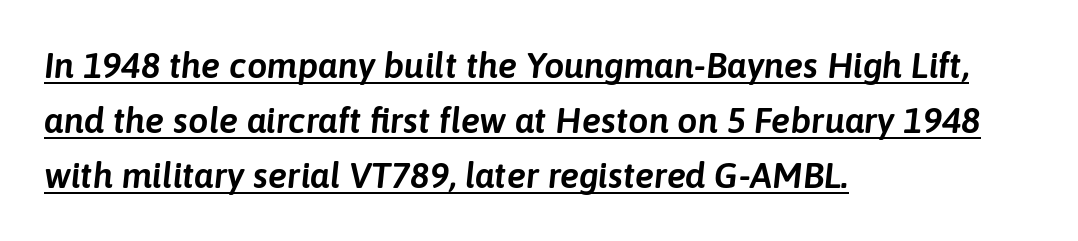
Spacing verdict: proportional, widths tailored to each character. Nothing unusual about the tracking: characters are spaced as the font intends. Glance below the letters and you will spot a drawn line. It's the slanting kind of type.
